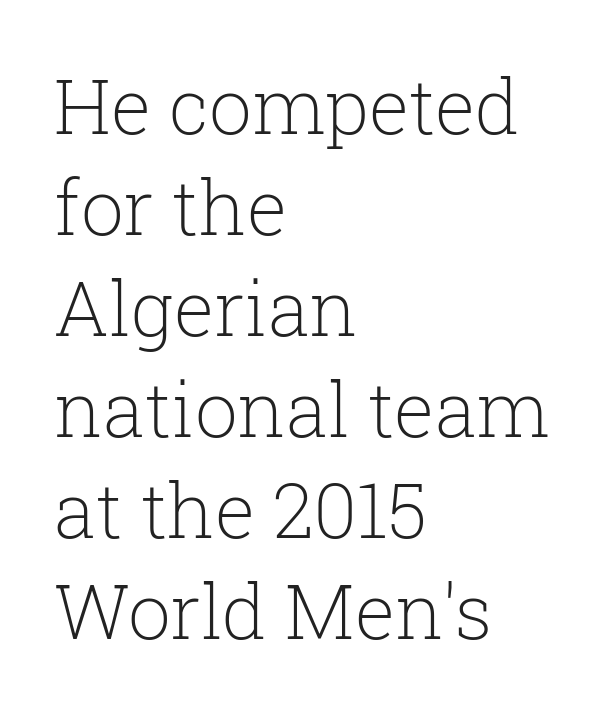
The image shows 76 px light serif type, upright; set left-aligned, normal line spacing (1.33x), normal letter spacing, not underlined; low stroke contrast and a medium x-height.
